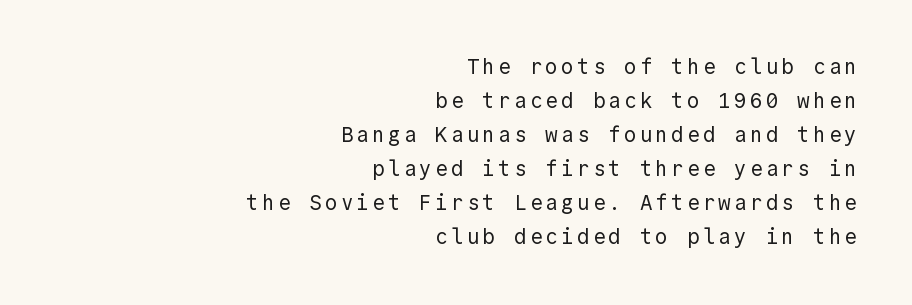
Q: Is the text bold? A: No.
Q: Is the text italic (slanted)? A: No, it is upright.
Q: Is the text underlined? A: No.
Q: How is the paragraph aligned? A: Right-aligned.
Q: Is the spacing between lines tight, normal or loose? A: Normal.
